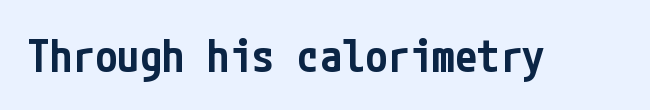
A typesetter would label this face a sans. Short note: letters normally spaced. The axis of the letterforms is exactly vertical. The strip under each line holds only bare page. Semibold letterforms, between regular and bold.
